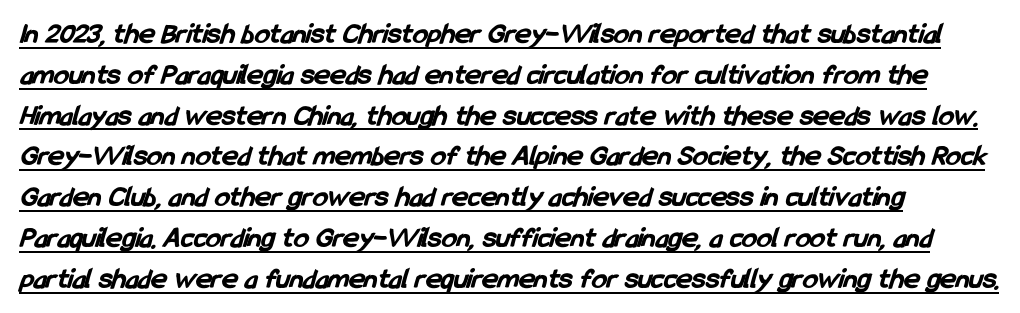
Q: Is the text bold? A: Yes.
Q: Is the typeface a serif or a sans-serif typeface? A: Sans-serif.
Q: Is the text underlined? A: Yes.
Q: How is the paragraph aligned? A: Left-aligned.
Q: Is the spacing between letters normal or unusually wide? A: Normal.
Q: Is the spacing between lines tight, normal or loose? A: Normal.
Q: Width (condensed, normal, or wide)? A: Condensed.
Q: Stroke contrast? A: Low.
Q: x-height? A: Medium.
Q: Monospaced? A: No.
